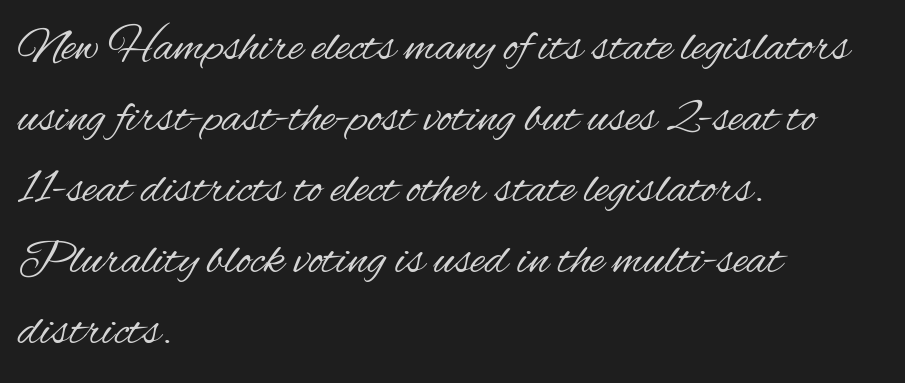
The image shows 49 px regular-weight, condensed sans-serif type; set left-aligned, normal line spacing (1.45x), normal letter spacing, not underlined; medium stroke contrast and a small x-height.
